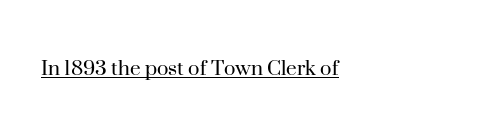
The image shows 24 px text type, upright; set left-aligned, normal letter spacing, underlined.
